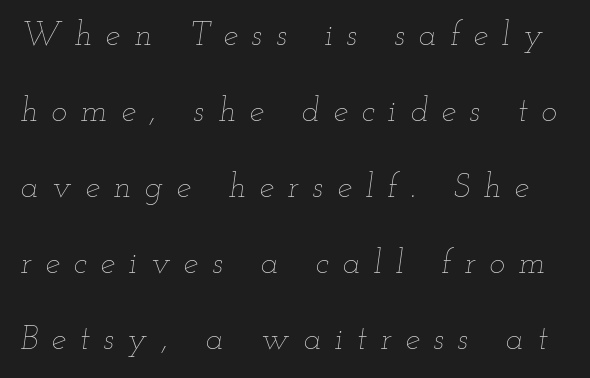
The image shows 33 px thin, wide type, italic (leaning right); set loose line spacing (2.3x), unusually wide letter spacing (+0.42 em), not underlined; low stroke contrast and a small x-height.
